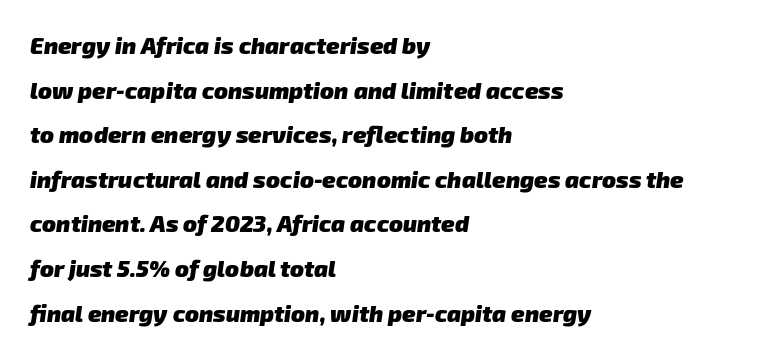
{"bold": "yes", "underline": "no", "align": "left", "line_spacing": "loose", "line_spacing_ratio": 1.94, "letter_spacing": "normal", "letter_spacing_em": 0.0, "glyph_px": 23}
